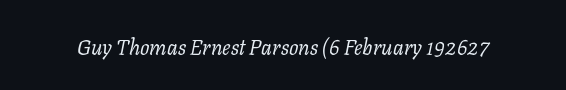
The image shows 21 px text type, italic (leaning right); set normal letter spacing, not underlined.
